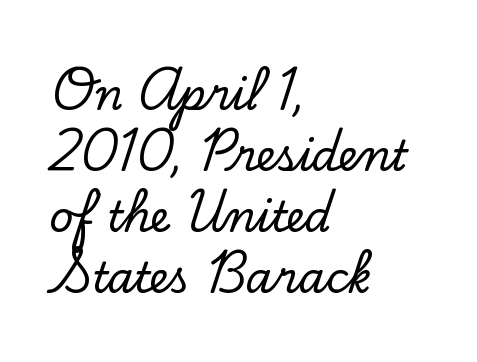
The image shows 42 px serif type; set left-aligned, normal line spacing (1.45x), normal letter spacing, not underlined; low stroke contrast and a small x-height.
